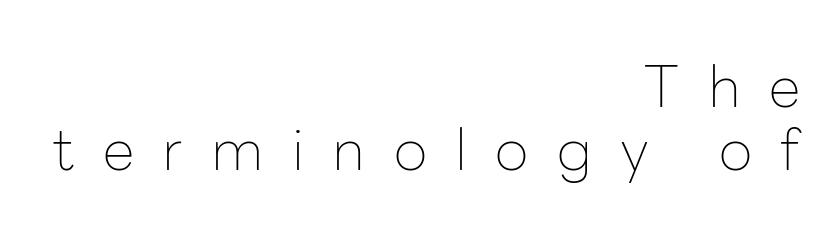
The image shows 58 px thin sans-serif type, upright; set right-aligned, tight line spacing (1.09x), unusually wide letter spacing (+0.49 em), not underlined; low stroke contrast and a medium x-height.
